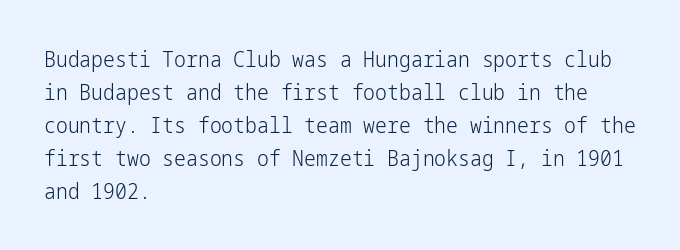
The image shows 21 px text type, upright; set left-aligned, normal line spacing (1.57x), normal letter spacing, not underlined.
